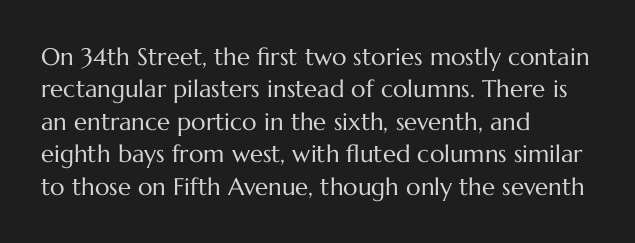
{"italic": "no", "bold": "no", "underline": "no", "align": "left", "line_spacing": "normal", "line_spacing_ratio": 1.35, "letter_spacing": "normal", "letter_spacing_em": 0.0, "glyph_px": 24}
